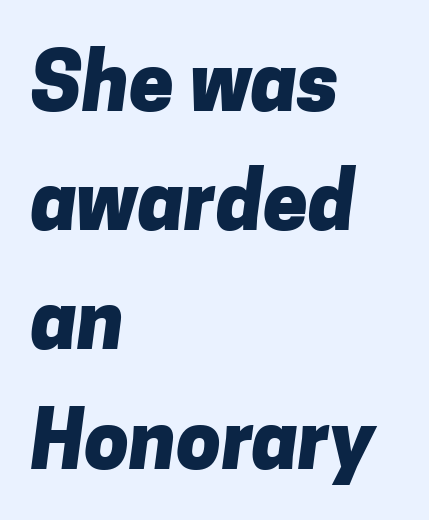
Regarding serifs, this sample does without them. Do the characters align in a grid? No, the font is proportional. These lines stack with their left ends in a neat column. Is there much room between lines? A standard amount, neither cramped nor airy. The space directly below the letters is spotless.
